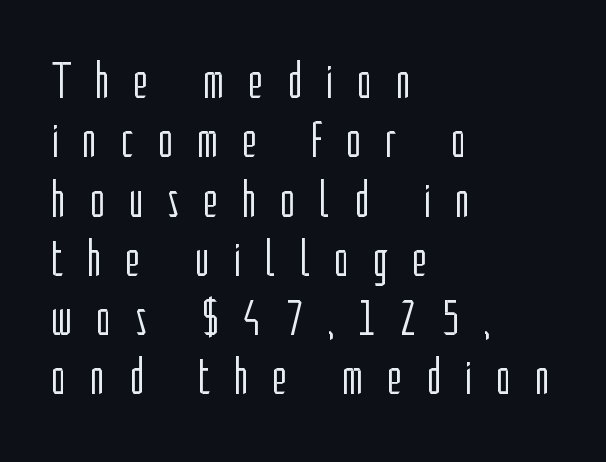
The image shows 52 px light, condensed sans-serif type, upright; set left-aligned, tight line spacing (1.14x), unusually wide letter spacing (+0.45 em), not underlined; low stroke contrast and a medium x-height.
